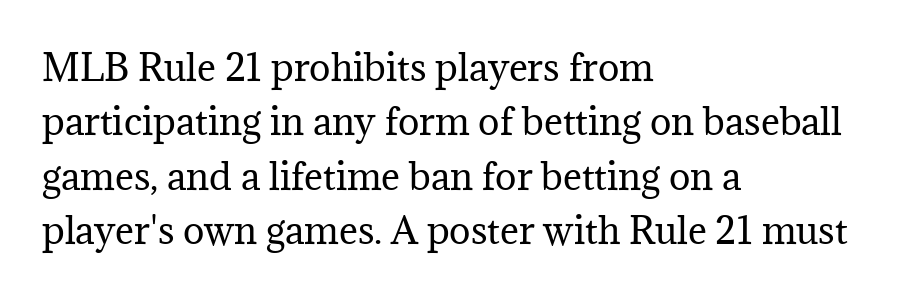
The image shows 36 px regular-weight serif type, upright; set left-aligned, normal line spacing (1.51x), normal letter spacing, not underlined; medium stroke contrast and a medium x-height.
